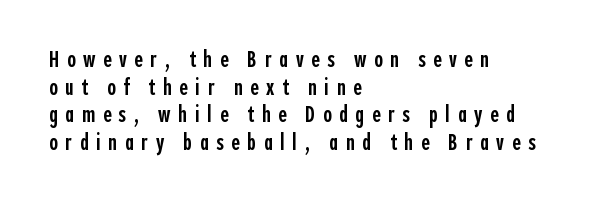
The passage shown is not underscored anywhere. A somewhat darkened texture: the type is semibold rather than bold. If you drew a ruler down the left edge, every line would touch it. The letterforms stand isolated, each surrounded by extra space.
